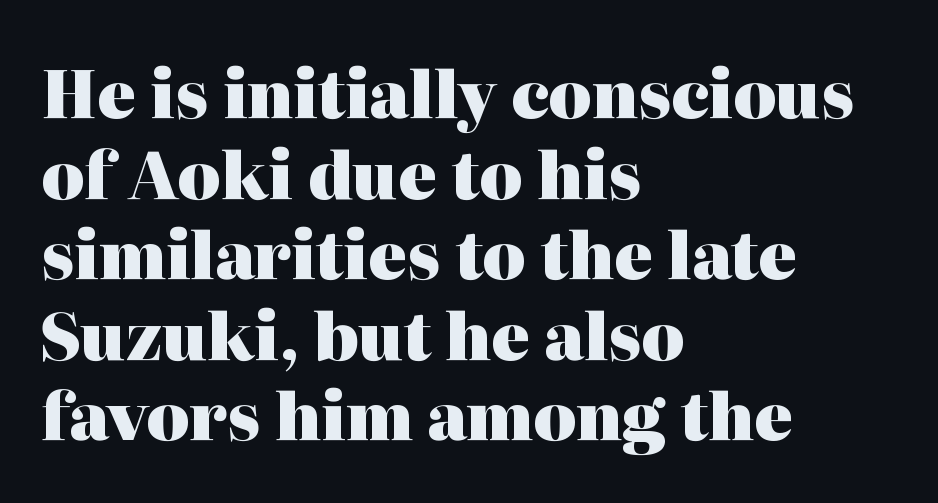
Q: Is the text bold? A: Yes.
Q: Is the text italic (slanted)? A: No, it is upright.
Q: Is the typeface a serif or a sans-serif typeface? A: Serif.
Q: Is the text underlined? A: No.
Q: How is the paragraph aligned? A: Left-aligned.
Q: Is the spacing between letters normal or unusually wide? A: Normal.
Q: Width (condensed, normal, or wide)? A: Normal.
Q: Stroke contrast? A: High.
Q: x-height? A: Medium.
Q: Monospaced? A: No.
